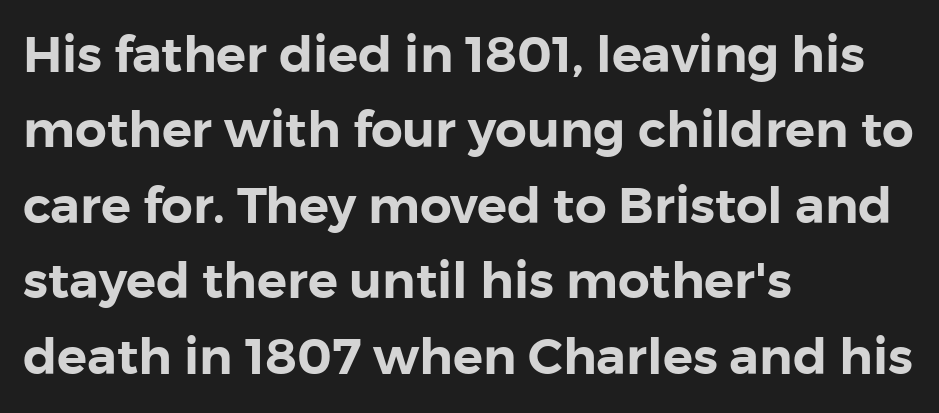
The image shows 50 px sans-serif type, upright; set left-aligned, normal line spacing (1.51x), normal letter spacing, not underlined; low stroke contrast and a medium x-height.
